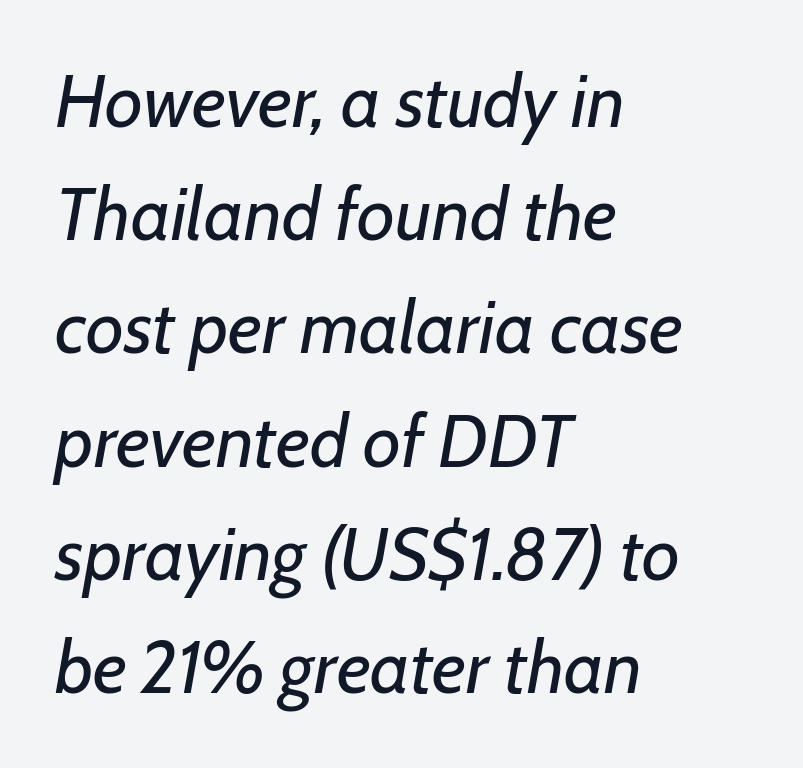
Line starts are locked; line ends wander. Standard letterfit; no display-style spreading of the glyphs. The rendering uses natural spacing where letterforms have individual widths. Counters stay open thanks to moderate or lighter strokes. Is the type slanted? Yes — the strokes lean at a clear angle.
